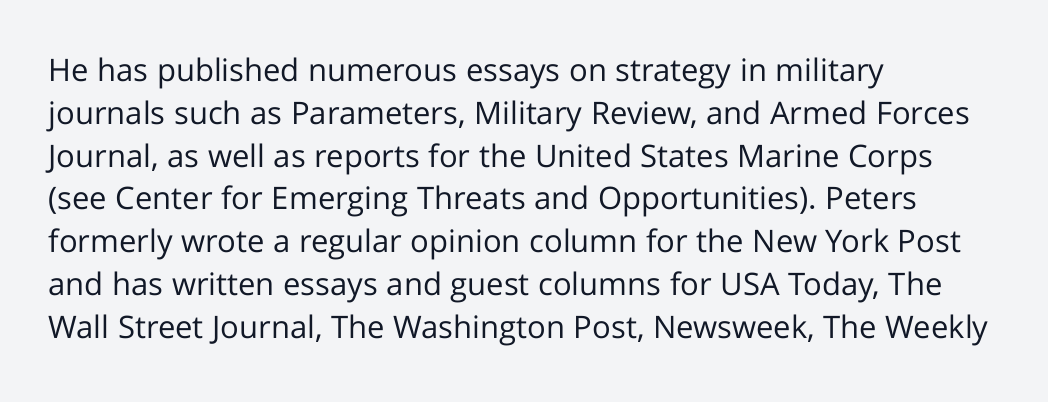
Q: Is the text bold? A: No.
Q: Is the text italic (slanted)? A: No, it is upright.
Q: Is the typeface a serif or a sans-serif typeface? A: Sans-serif.
Q: Is the text underlined? A: No.
Q: How is the paragraph aligned? A: Left-aligned.
Q: Is the spacing between letters normal or unusually wide? A: Normal.
Q: Is the spacing between lines tight, normal or loose? A: Normal.
Q: Width (condensed, normal, or wide)? A: Normal.
Q: Stroke contrast? A: Low.
Q: x-height? A: Medium.
Q: Monospaced? A: No.
